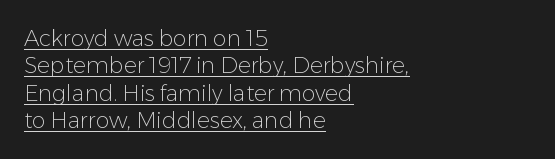
The compositor pushed each line to the left boundary. A light-to-regular cut is what we see here. Summary of vertical rhythm: regular, with standard interline spacing. Vertical strokes here are truly vertical. The gaps between neighbouring characters are ordinary and unremarkable.
